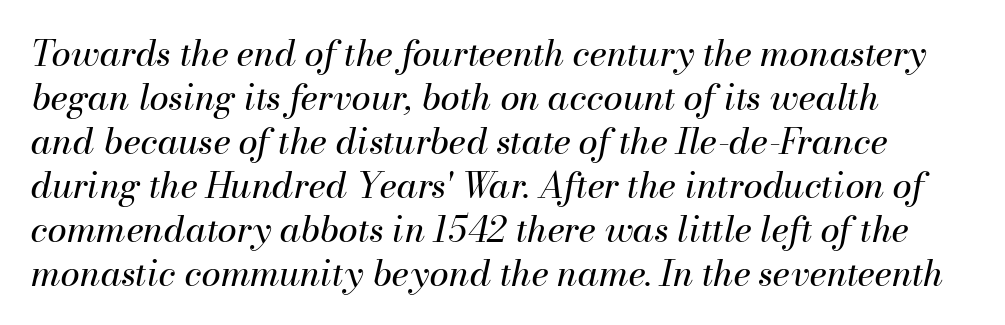
Q: Is the text bold? A: No.
Q: Is the text italic (slanted)? A: Yes, it leans right by about 13 degrees.
Q: Is the text underlined? A: No.
Q: How is the paragraph aligned? A: Left-aligned.
Q: Is the spacing between letters normal or unusually wide? A: Normal.
Q: Is the spacing between lines tight, normal or loose? A: Normal.
Q: Width (condensed, normal, or wide)? A: Normal.
Q: Stroke contrast? A: Medium.
Q: x-height? A: Small.
Q: Monospaced? A: No.
